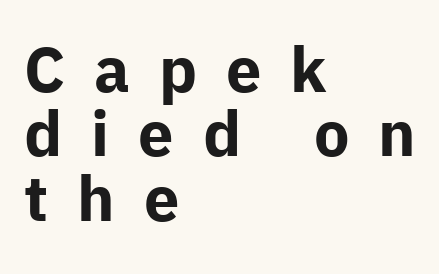
Line spacing here is tight. The strip under each line holds only bare page. The letters stand upright; this is a roman face. All the whitespace from short lines collects on the right.
